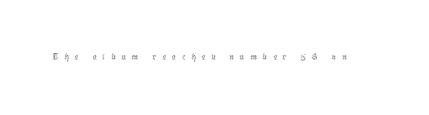
The image shows 21 px text type, upright; set unusually wide letter spacing (+0.28 em), not underlined.
